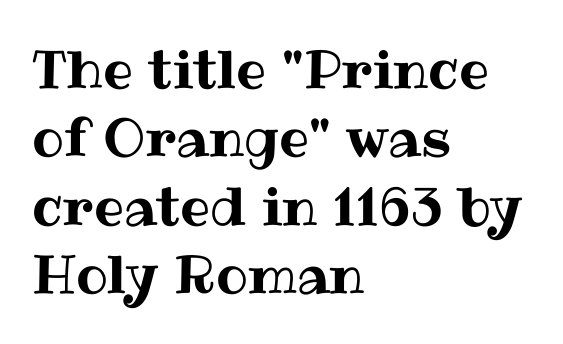
The image shows 53 px text type, upright; set left-aligned, normal line spacing (1.29x), normal letter spacing, not underlined; medium stroke contrast and a medium x-height.
